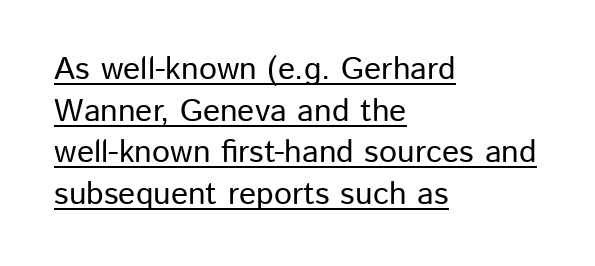
{"serif": "no", "italic": "no", "width": "normal", "stroke_contrast": "low", "x_height": "medium", "monospaced": "no", "underline": "yes", "align": "left", "line_spacing": "normal", "line_spacing_ratio": 1.3, "letter_spacing": "normal", "letter_spacing_em": 0.0, "glyph_px": 32}
